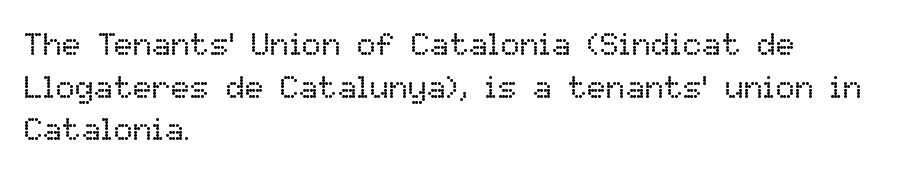
The passage shown is typed in a proportional face where columns would drift. The characters are drawn with everyday or finer stroke widths. Vertically, the passage feels balanced, rows spaced as you'd expect. Quick note: not italic, upright. The foot of each line stays bare and open. Standard letterfit; no display-style spreading of the glyphs.
